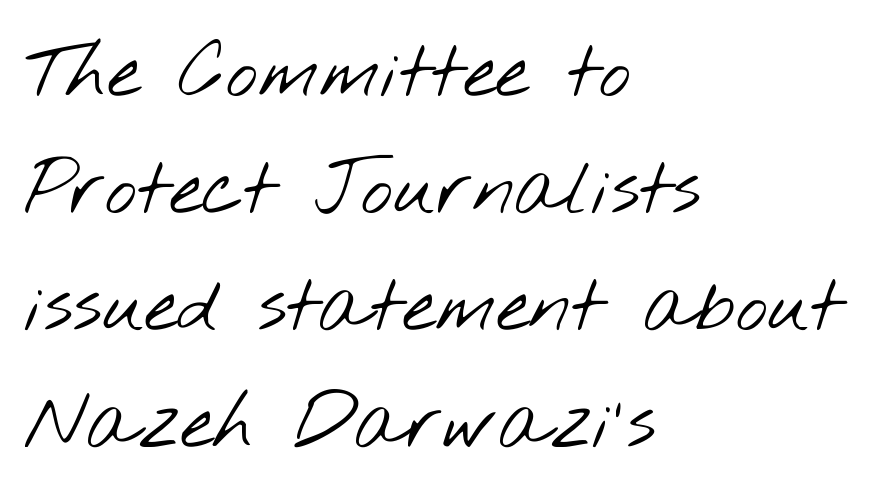
The image shows 76 px light, wide sans-serif type; set left-aligned, normal line spacing (1.54x), normal letter spacing, not underlined; low stroke contrast and a small x-height.
